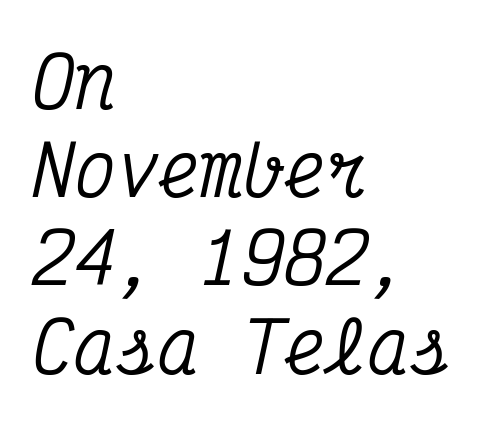
Q: Is the text italic (slanted)? A: Yes, it leans right by about 12 degrees.
Q: Is the typeface a serif or a sans-serif typeface? A: Serif.
Q: Is the text underlined? A: No.
Q: How is the paragraph aligned? A: Left-aligned.
Q: Is the spacing between letters normal or unusually wide? A: Normal.
Q: Is the spacing between lines tight, normal or loose? A: Normal.
Q: Width (condensed, normal, or wide)? A: Condensed.
Q: Stroke contrast? A: Medium.
Q: x-height? A: Medium.
Q: Monospaced? A: Yes.
